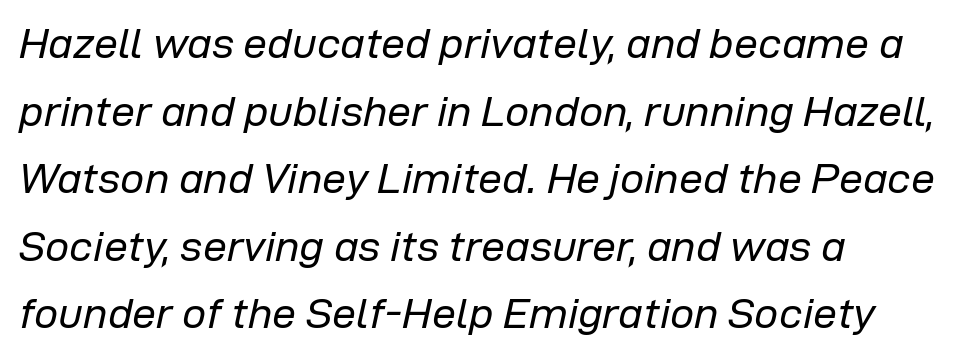
{"italic": "yes", "lean": "right", "slant_degrees": 12, "bold": "no", "weight": "regular", "width": "normal", "stroke_contrast": "low", "x_height": "medium", "monospaced": "no", "underline": "no", "align": "left", "line_spacing": "normal", "line_spacing_ratio": 1.57, "letter_spacing": "normal", "letter_spacing_em": 0.0, "glyph_px": 43}
